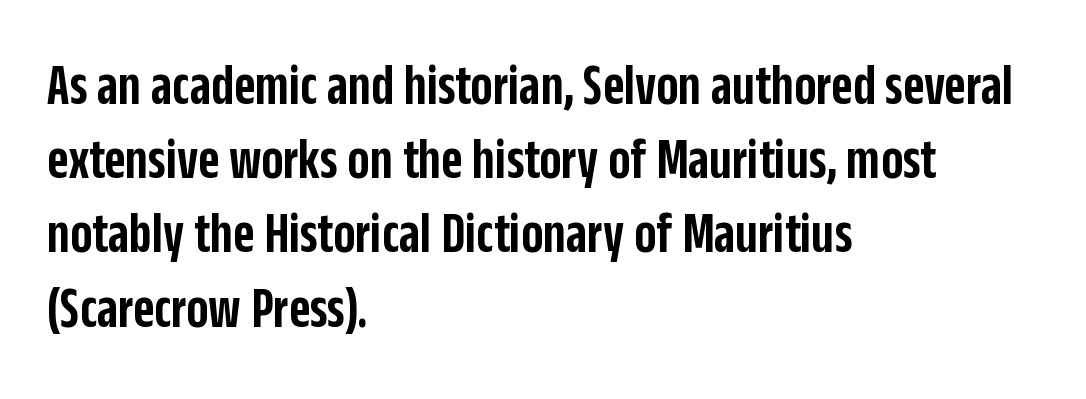
Q: Is the text bold? A: Semi-bold.
Q: Is the text italic (slanted)? A: No, it is upright.
Q: Is the typeface a serif or a sans-serif typeface? A: Sans-serif.
Q: Is the text underlined? A: No.
Q: How is the paragraph aligned? A: Left-aligned.
Q: Is the spacing between letters normal or unusually wide? A: Normal.
Q: Is the spacing between lines tight, normal or loose? A: Normal.
Q: Width (condensed, normal, or wide)? A: Condensed.
Q: Stroke contrast? A: Low.
Q: x-height? A: Large.
Q: Monospaced? A: No.
